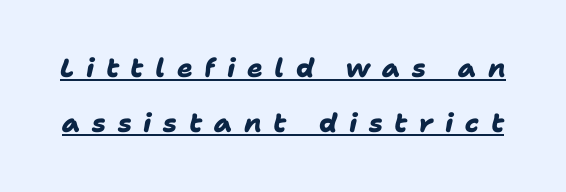
The image shows 26 px bold type; set loose line spacing (2.12x), unusually wide letter spacing (+0.45 em), underlined.
